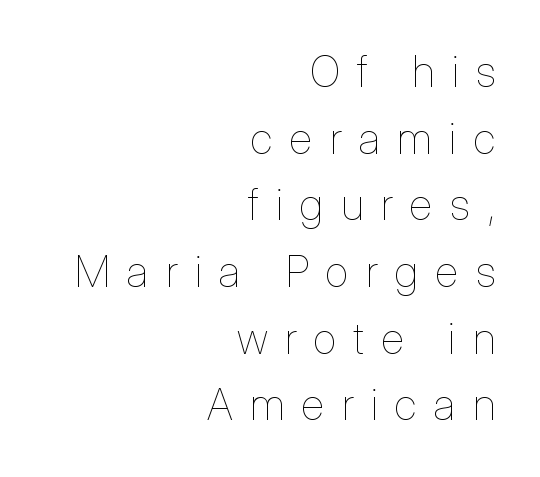
Q: Is the text bold? A: No.
Q: Is the text italic (slanted)? A: No, it is upright.
Q: Is the text underlined? A: No.
Q: How is the paragraph aligned? A: Right-aligned.
Q: Is the spacing between letters normal or unusually wide? A: Unusually wide.
Q: Is the spacing between lines tight, normal or loose? A: Normal.
Q: Width (condensed, normal, or wide)? A: Condensed.
Q: Stroke contrast? A: Low.
Q: x-height? A: Medium.
Q: Monospaced? A: No.
